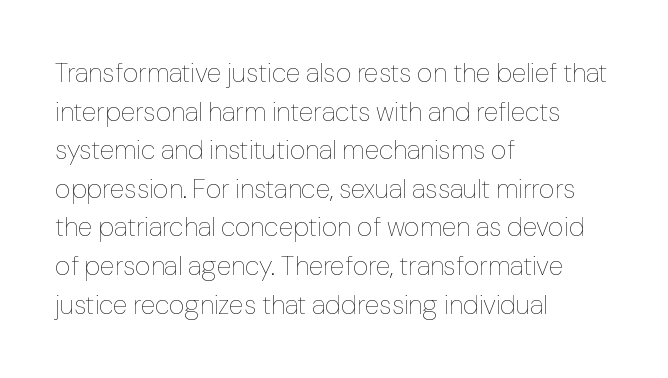
The image shows 27 px text type, upright; set left-aligned, normal line spacing (1.43x), normal letter spacing, not underlined.
